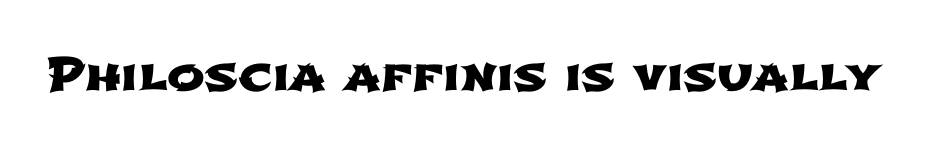
Here the designer chose a conventional face with non-uniform glyph widths. Serif or sans? Sans — the stroke terminals are bare. Does extra space separate the letters? No, they use regular spacing. Only glyphs here, with clear space below each row.
